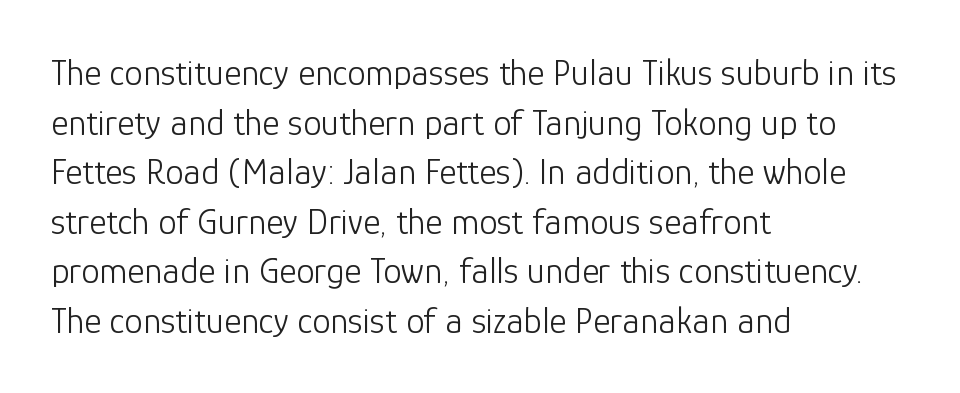
{"serif": "no", "italic": "no", "bold": "no", "weight": "light", "width": "normal", "stroke_contrast": "low", "x_height": "medium", "monospaced": "no", "underline": "no", "align": "left", "line_spacing": "normal", "line_spacing_ratio": 1.34, "letter_spacing": "normal", "letter_spacing_em": 0.0, "glyph_px": 37}
